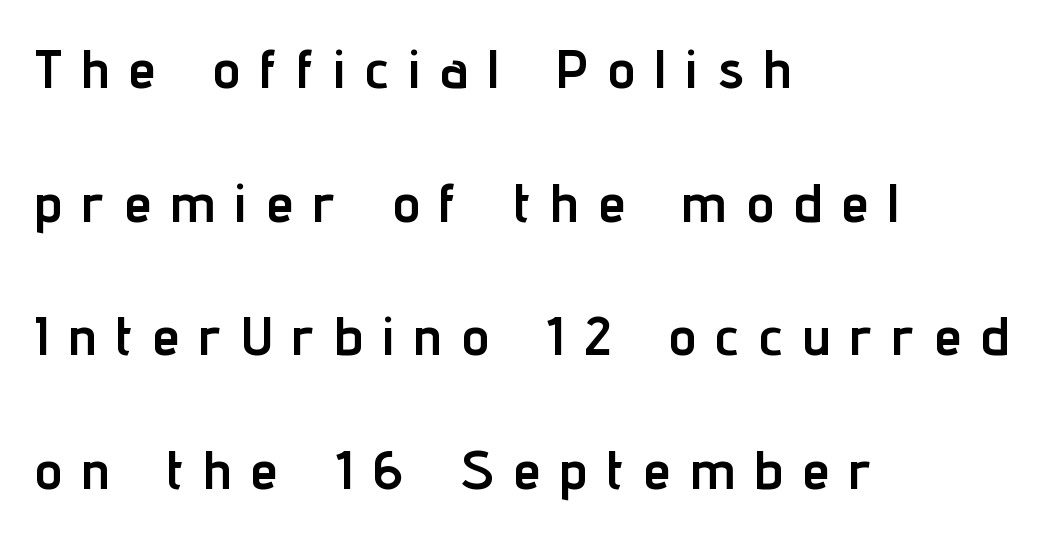
The image shows 55 px semibold, condensed sans-serif type, upright; set left-aligned, loose line spacing (2.43x), unusually wide letter spacing (+0.37 em), not underlined; low stroke contrast and a medium x-height.
